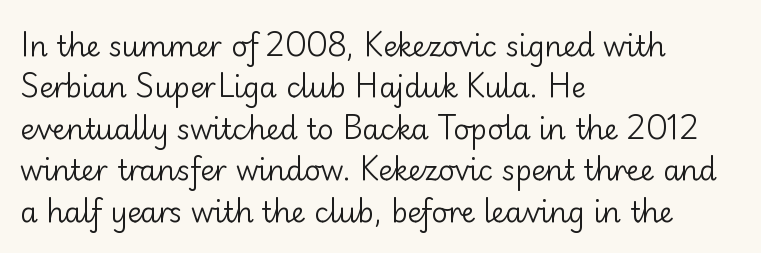
The image shows 28 px regular-weight sans-serif type, upright; set left-aligned, normal line spacing (1.48x), normal letter spacing, not underlined; low stroke contrast and a small x-height.
